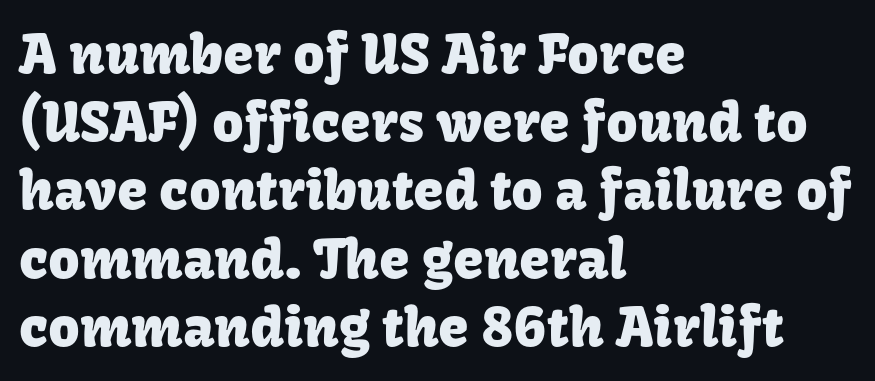
The type sits square on the baseline with zero lean. A typesetter would label this face a sans. Descenders hang freely into open space. Nothing unusual about the tracking: characters are spaced as the font intends.
